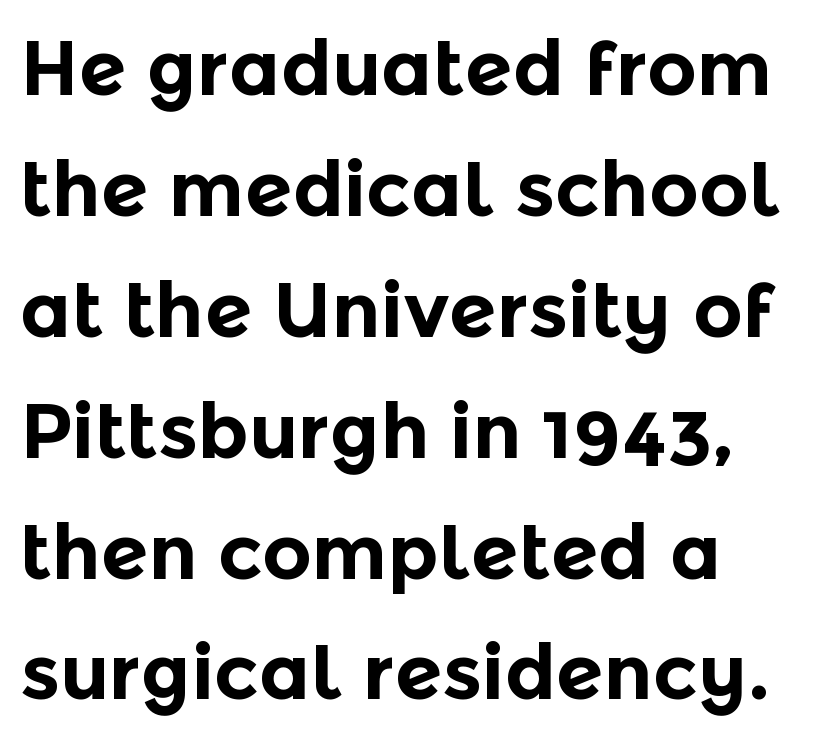
Q: Is the text bold? A: Yes.
Q: Is the text italic (slanted)? A: No, it is upright.
Q: Is the typeface a serif or a sans-serif typeface? A: Sans-serif.
Q: Is the text underlined? A: No.
Q: How is the paragraph aligned? A: Left-aligned.
Q: Is the spacing between letters normal or unusually wide? A: Normal.
Q: Is the spacing between lines tight, normal or loose? A: Normal.
Q: Width (condensed, normal, or wide)? A: Normal.
Q: x-height? A: Medium.
Q: Monospaced? A: No.
